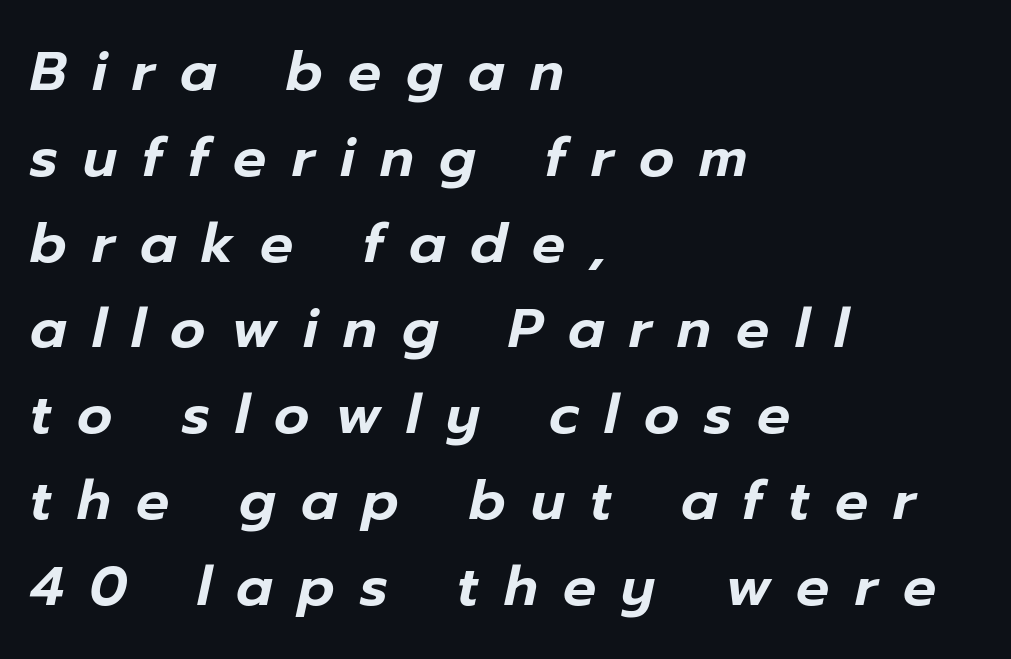
Q: Is the text italic (slanted)? A: Yes, it leans right by about 12 degrees.
Q: Is the text underlined? A: No.
Q: How is the paragraph aligned? A: Left-aligned.
Q: Is the spacing between letters normal or unusually wide? A: Unusually wide.
Q: Is the spacing between lines tight, normal or loose? A: Normal.
Q: Width (condensed, normal, or wide)? A: Normal.
Q: Stroke contrast? A: Low.
Q: x-height? A: Medium.
Q: Monospaced? A: No.
